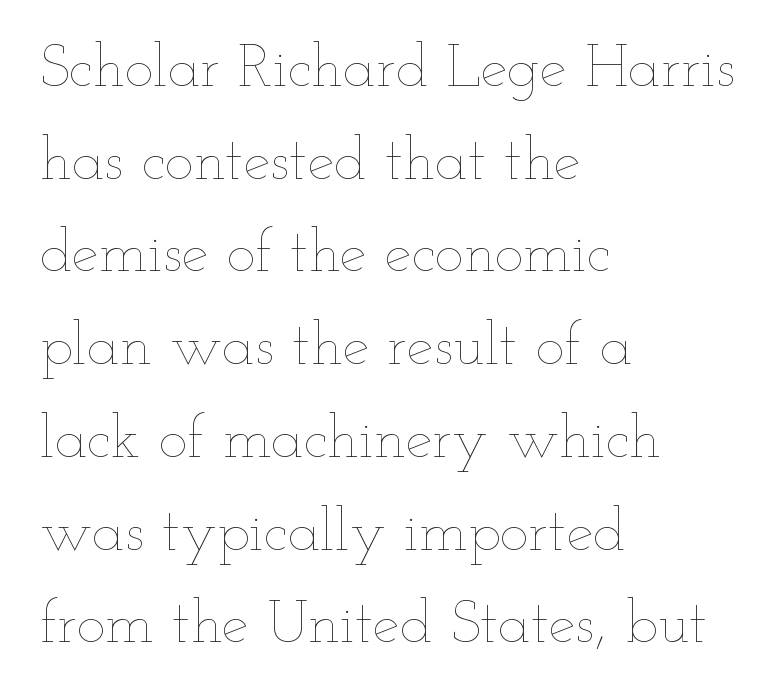
Q: Is the text bold? A: No.
Q: Is the text italic (slanted)? A: No, it is upright.
Q: Is the text underlined? A: No.
Q: How is the paragraph aligned? A: Left-aligned.
Q: Is the spacing between letters normal or unusually wide? A: Normal.
Q: Is the spacing between lines tight, normal or loose? A: Normal.
Q: Width (condensed, normal, or wide)? A: Wide.
Q: Stroke contrast? A: Low.
Q: x-height? A: Small.
Q: Monospaced? A: No.
